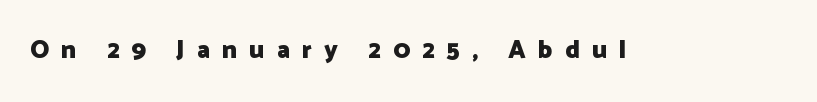
{"italic": "no", "bold": "yes", "underline": "no", "letter_spacing": "wide", "letter_spacing_em": 0.49, "glyph_px": 25}
